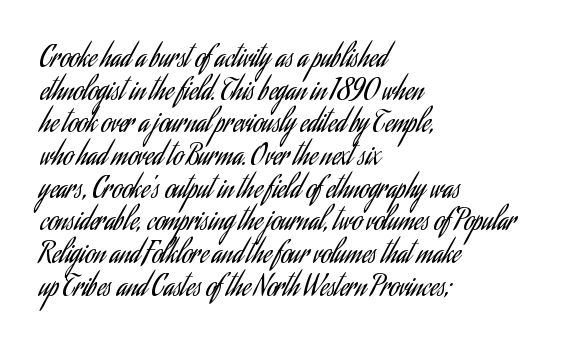
Q: Is the text bold? A: No.
Q: Is the text italic (slanted)? A: Yes.
Q: Is the text underlined? A: No.
Q: How is the paragraph aligned? A: Left-aligned.
Q: Is the spacing between letters normal or unusually wide? A: Normal.
